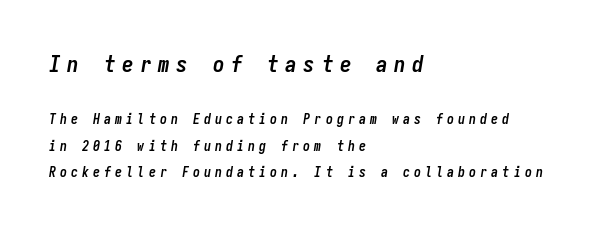
The image shows 23 px bold type, italic (leaning right); set left-aligned, line spacing 1.87x, unusually wide letter spacing (+0.29 em), not underlined; the first (top) block is 1.64x larger.
